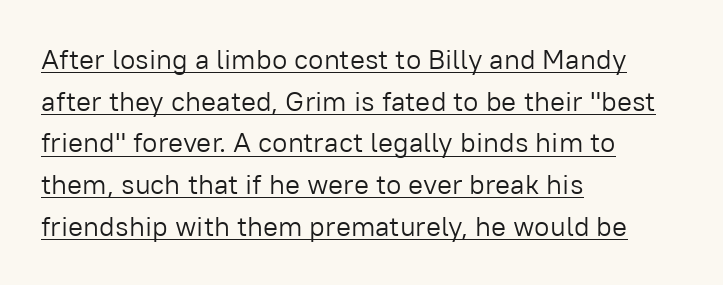
{"serif": "no", "italic": "no", "bold": "no", "weight": "light", "width": "normal", "stroke_contrast": "low", "x_height": "medium", "monospaced": "no", "underline": "yes", "align": "left", "line_spacing": "normal", "line_spacing_ratio": 1.49, "letter_spacing": "normal", "letter_spacing_em": 0.0, "glyph_px": 28}
